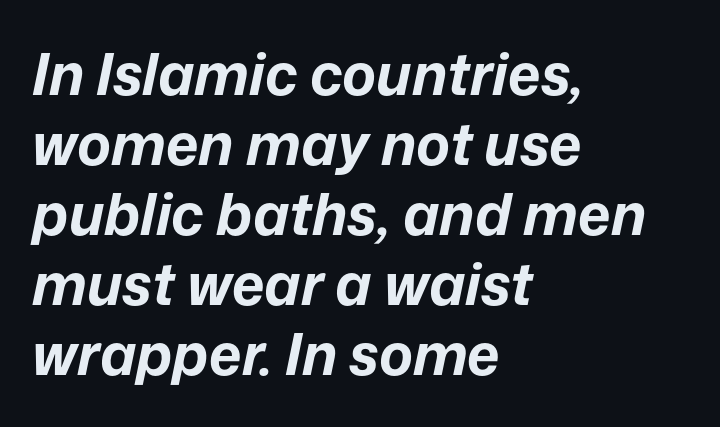
The image shows 57 px bold type, italic (leaning right); set left-aligned, line spacing 1.23x, normal letter spacing, not underlined; low stroke contrast and a medium x-height.
